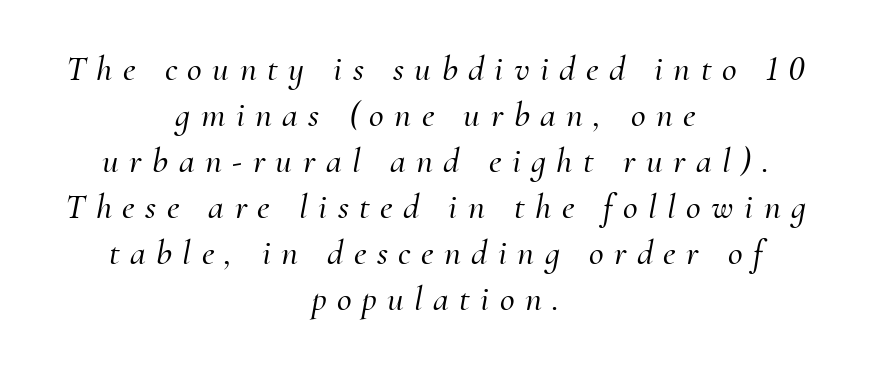
The image shows 36 px serif type, italic (leaning right); set centered, normal line spacing (1.28x), unusually wide letter spacing (+0.29 em), not underlined; medium stroke contrast and a small x-height.
